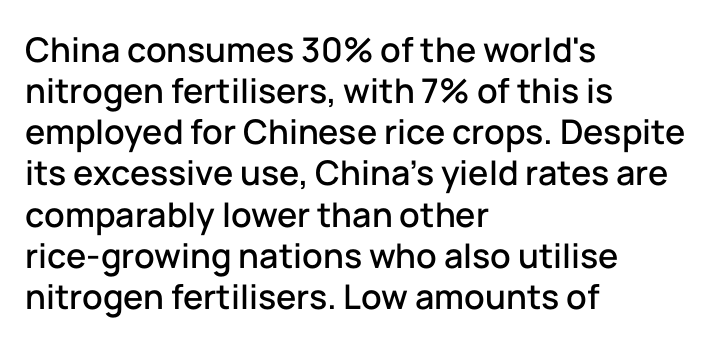
The image shows 34 px sans-serif type, upright; set left-aligned, line spacing 1.21x, normal letter spacing, not underlined; low stroke contrast and a medium x-height.
